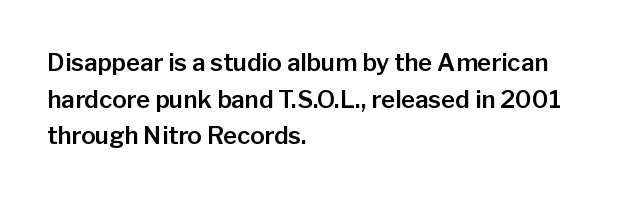
Unlike italic type, these characters show no tilt at all. Glyph-to-glyph distance matches everyday printed text. The line-height multiplier appears to be the usual default. The rag falls on the right side of this text block.
